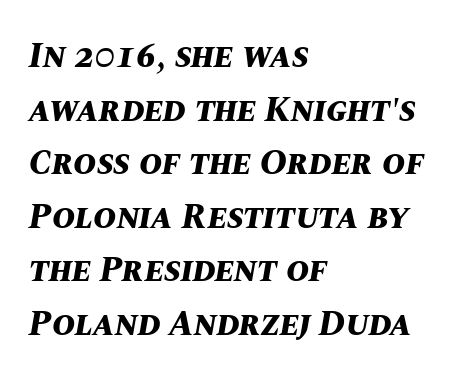
Is the type bold? Yes — the strokes are clearly thick and heavy. The passage shown is typed in a proportional face where columns would drift. What stands out about the letter spacing? Nothing — it is the standard amount. The compositor pushed each line to the left boundary. The strip under each line holds only bare page.
